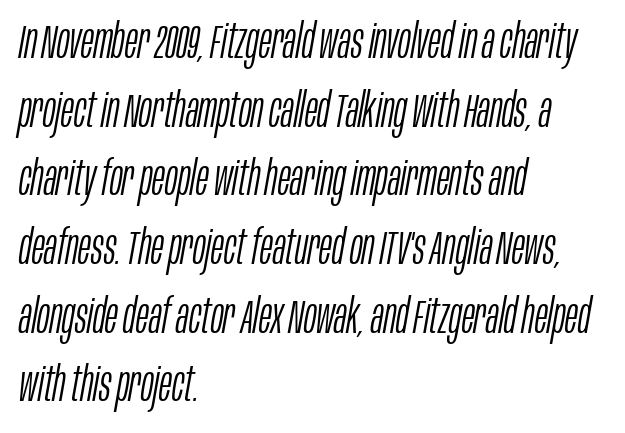
{"italic": "yes", "lean": "right", "slant_degrees": 10, "bold": "no", "weight": "light", "width": "condensed", "stroke_contrast": "low", "x_height": "large", "monospaced": "no", "underline": "no", "align": "left", "line_spacing": "normal", "line_spacing_ratio": 1.43, "letter_spacing": "normal", "letter_spacing_em": 0.0, "glyph_px": 48}
